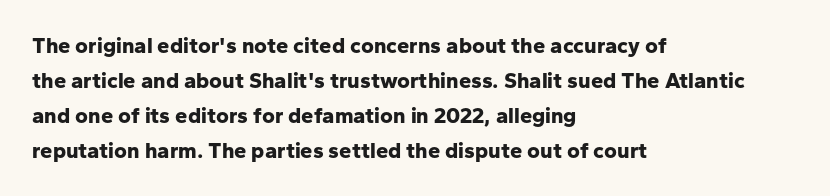
Q: Is the text bold? A: Yes.
Q: Is the text italic (slanted)? A: No, it is upright.
Q: Is the text underlined? A: No.
Q: How is the paragraph aligned? A: Left-aligned.
Q: Is the spacing between letters normal or unusually wide? A: Normal.
Q: Is the spacing between lines tight, normal or loose? A: Normal.
